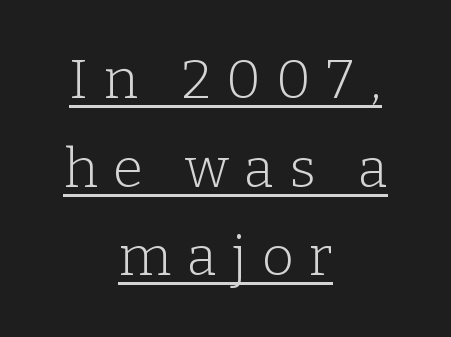
The image shows 55 px light serif type, upright; set centered, normal line spacing (1.61x), unusually wide letter spacing (+0.28 em), underlined; low stroke contrast and a medium x-height.
